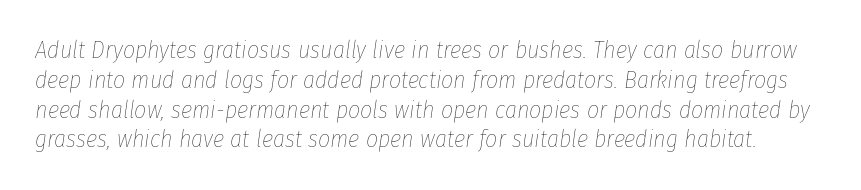
The rendering applies a slant to the glyphs. The typesetting does not lean heavy: it is not bold. Characters follow at the spacing the type designer built in. The foot of each line stays bare and open.
